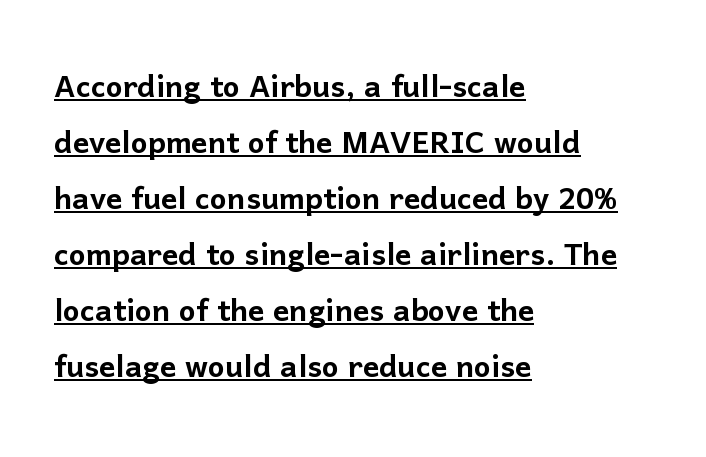
Q: Is the text italic (slanted)? A: No, it is upright.
Q: Is the typeface a serif or a sans-serif typeface? A: Sans-serif.
Q: Is the text underlined? A: Yes.
Q: How is the paragraph aligned? A: Left-aligned.
Q: Is the spacing between letters normal or unusually wide? A: Normal.
Q: Is the spacing between lines tight, normal or loose? A: Normal.
Q: Width (condensed, normal, or wide)? A: Normal.
Q: Stroke contrast? A: Low.
Q: x-height? A: Medium.
Q: Monospaced? A: No.
